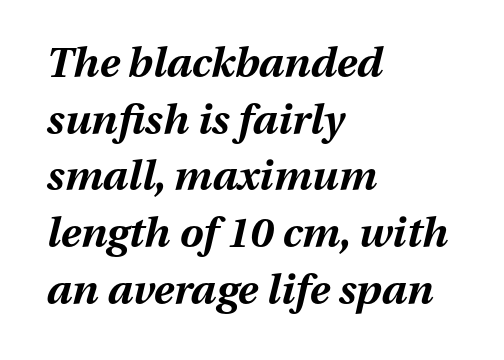
Q: Is the text bold? A: Yes.
Q: Is the text italic (slanted)? A: Yes, it leans right by about 13 degrees.
Q: Is the text underlined? A: No.
Q: How is the paragraph aligned? A: Left-aligned.
Q: Is the spacing between letters normal or unusually wide? A: Normal.
Q: Is the spacing between lines tight, normal or loose? A: Normal.
Q: Width (condensed, normal, or wide)? A: Normal.
Q: Stroke contrast? A: Medium.
Q: x-height? A: Medium.
Q: Monospaced? A: No.
